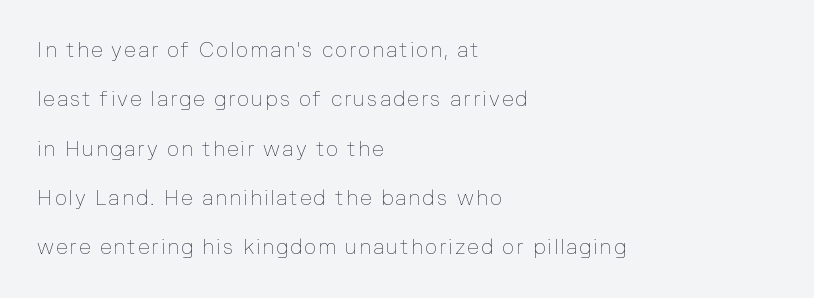
Q: Is the text bold? A: No.
Q: Is the text italic (slanted)? A: No, it is upright.
Q: Is the text underlined? A: No.
Q: How is the paragraph aligned? A: Left-aligned.
Q: Is the spacing between lines tight, normal or loose? A: Loose.
